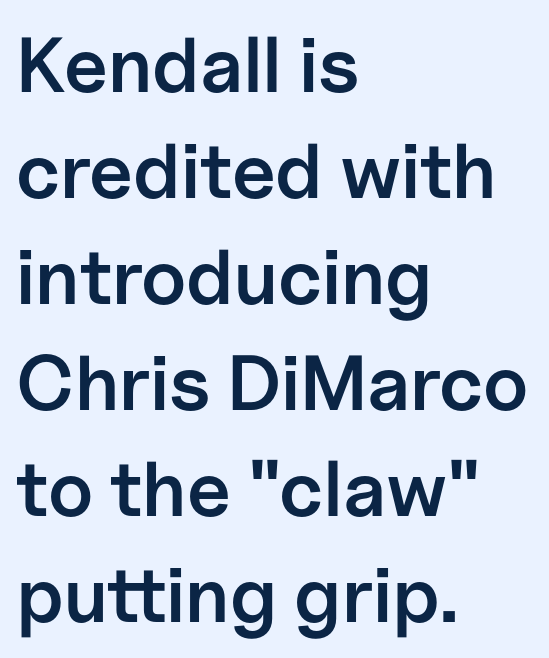
The space between consecutive lines is moderate. Is this a fixed-width face? No — the glyphs have proportional, varying widths. Horizontally, the lines are justified to the leading edge only. Underline: absent.
